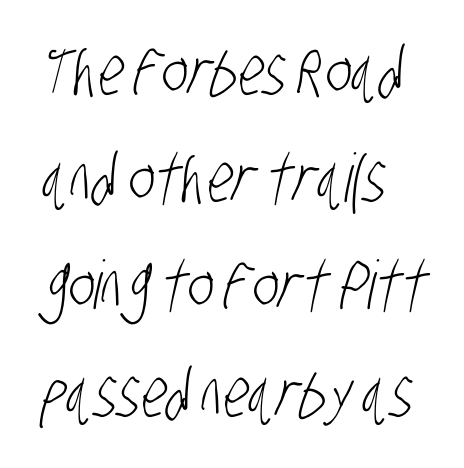
The designer went with a sans here, leaving each stem footless. A student would call this left alignment; a typographer would say flush left, rag right. A bare baseline throughout the passage. Evenly set lines give the paragraph a standard silhouette. Stem width sits at or under what a default text font uses.
